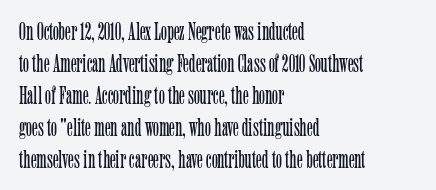
{"italic": "no", "bold": "no", "underline": "no", "align": "left", "line_spacing": "normal", "line_spacing_ratio": 1.28, "letter_spacing": "normal", "letter_spacing_em": 0.0, "glyph_px": 25}
